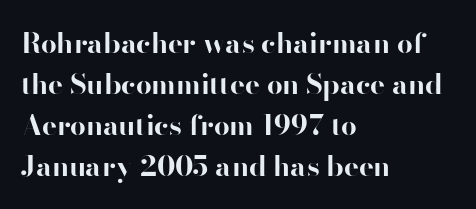
Layout note: lines flush left. As a designer I'd log this as weight 700, bold. The face used here is proportionally spaced, like ordinary book or web type. The passage shown stacks its lines at a standard gap. Quick note: not italic, upright. Default kerning and tracking; the words read as compact shapes.
